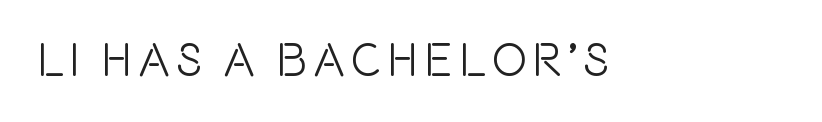
The image shows 47 px condensed sans-serif type, upright; set not underlined; a large x-height.
